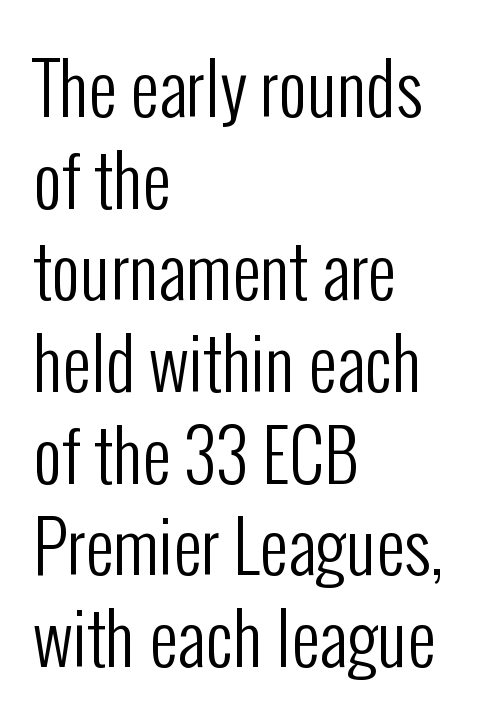
{"serif": "no", "italic": "no", "bold": "no", "weight": "regular", "width": "condensed", "stroke_contrast": "low", "x_height": "medium", "monospaced": "no", "underline": "no", "align": "left", "line_spacing": "normal", "line_spacing_ratio": 1.31, "letter_spacing": "normal", "letter_spacing_em": 0.0, "glyph_px": 70}
